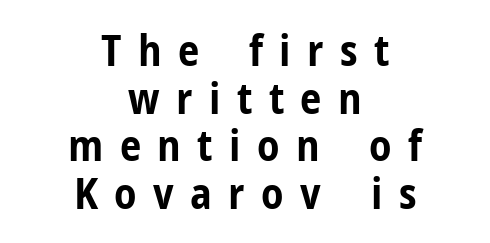
Q: Is the text bold? A: Yes.
Q: Is the text italic (slanted)? A: No, it is upright.
Q: Is the typeface a serif or a sans-serif typeface? A: Sans-serif.
Q: Is the text underlined? A: No.
Q: How is the paragraph aligned? A: Centered.
Q: Is the spacing between letters normal or unusually wide? A: Unusually wide.
Q: Is the spacing between lines tight, normal or loose? A: Tight.
Q: Width (condensed, normal, or wide)? A: Condensed.
Q: Stroke contrast? A: Low.
Q: x-height? A: Medium.
Q: Monospaced? A: No.
